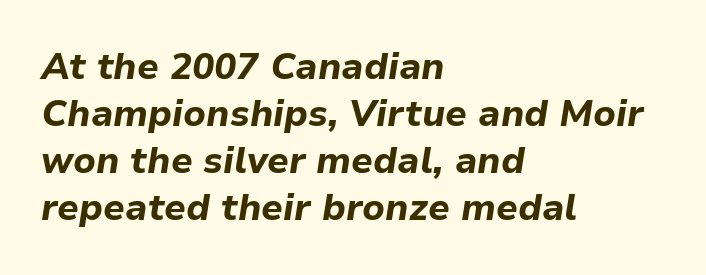
The image shows 37 px bold type, italic (leaning right); set left-aligned, normal line spacing (1.27x), normal letter spacing, not underlined; low stroke contrast and a medium x-height.
